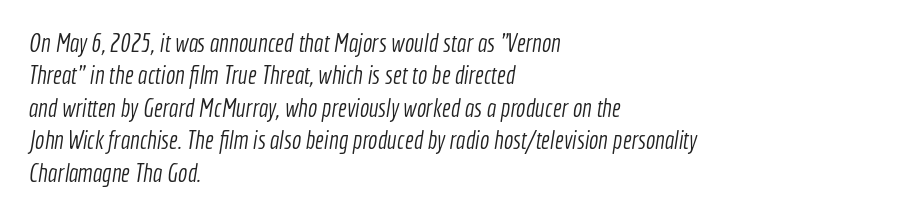
The typeface has the unassuming heft of standard copy or less. The passage shown stacks its lines at a standard gap. Anything drawn beneath the words? Only blank space. Students, note that the glyphs here touch the page at normal intervals. The paragraph shown leans on its left margin.
